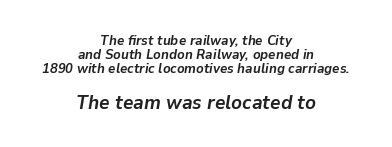
{"italic": "yes", "lean": "right", "slant_degrees": 9, "bold": "yes", "underline": "no", "align": "center", "line_spacing": "tight", "line_spacing_ratio": 1.0, "letter_spacing": "normal", "letter_spacing_em": 0.0, "larger_block": "second", "size_ratio": 1.43, "glyph_px": 20}
